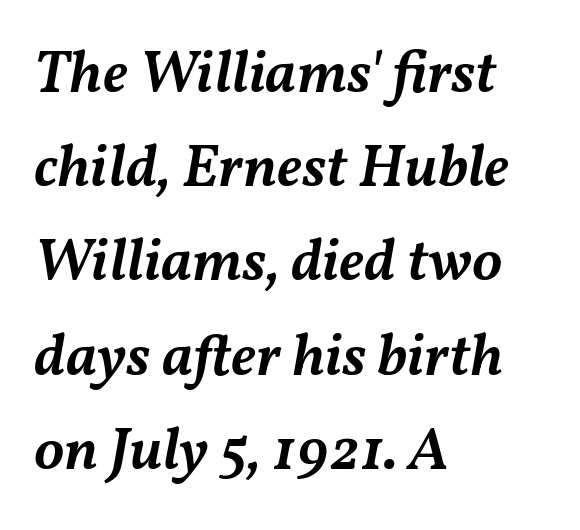
Q: Is the text bold? A: Semi-bold.
Q: Is the text italic (slanted)? A: Yes, it leans right by about 11 degrees.
Q: Is the text underlined? A: No.
Q: How is the paragraph aligned? A: Left-aligned.
Q: Is the spacing between letters normal or unusually wide? A: Normal.
Q: Is the spacing between lines tight, normal or loose? A: Normal.
Q: Width (condensed, normal, or wide)? A: Normal.
Q: Stroke contrast? A: Medium.
Q: x-height? A: Medium.
Q: Monospaced? A: No.
